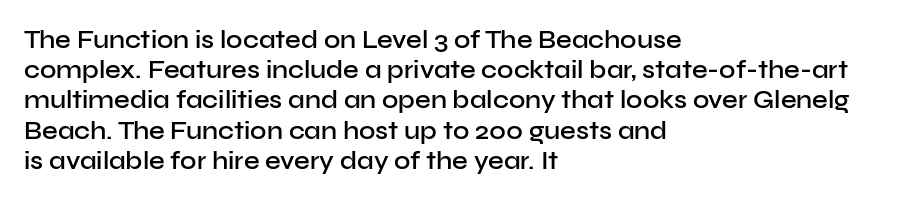
{"italic": "no", "bold": "semi", "underline": "no", "align": "left", "line_spacing_ratio": 1.21, "letter_spacing": "normal", "letter_spacing_em": 0.0, "glyph_px": 25}
